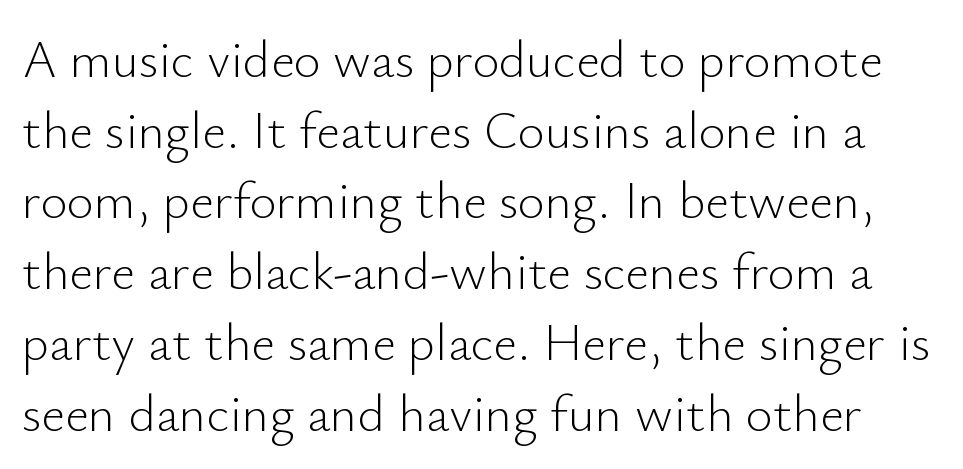
The image shows 52 px light sans-serif type, upright; set normal line spacing (1.36x), normal letter spacing, not underlined; low stroke contrast and a small x-height.
